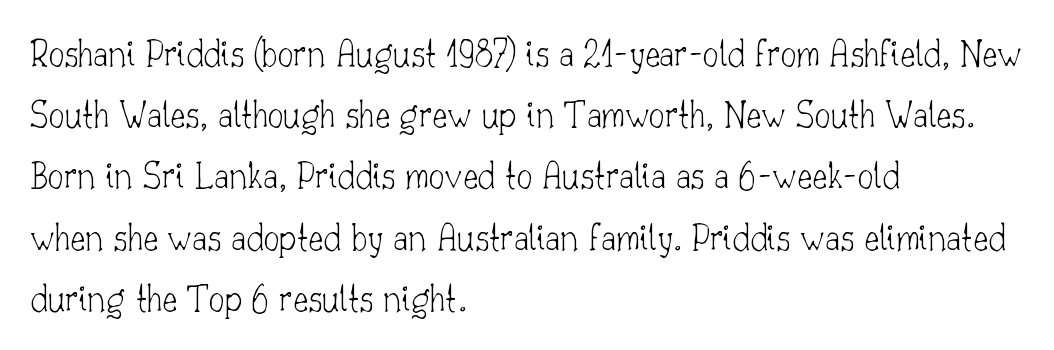
{"serif": "yes", "italic": "no", "bold": "no", "weight": "thin", "width": "normal", "stroke_contrast": "low", "x_height": "small", "monospaced": "no", "underline": "no", "align": "left", "line_spacing": "normal", "line_spacing_ratio": 1.53, "letter_spacing": "normal", "letter_spacing_em": 0.0, "glyph_px": 40}
